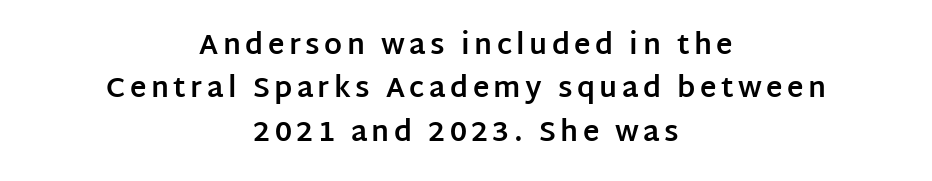
Q: Is the text bold? A: Yes.
Q: Is the text italic (slanted)? A: No, it is upright.
Q: Is the typeface a serif or a sans-serif typeface? A: Sans-serif.
Q: Is the text underlined? A: No.
Q: How is the paragraph aligned? A: Centered.
Q: Is the spacing between lines tight, normal or loose? A: Normal.
Q: Width (condensed, normal, or wide)? A: Normal.
Q: Stroke contrast? A: Low.
Q: x-height? A: Large.
Q: Monospaced? A: No.
